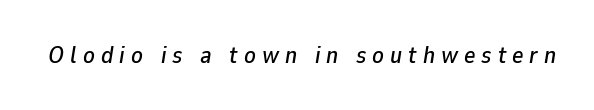
{"italic": "yes", "lean": "right", "slant_degrees": 9, "underline": "no", "letter_spacing": "wide", "letter_spacing_em": 0.25, "glyph_px": 24}
